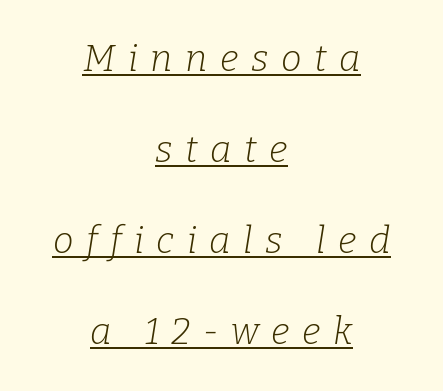
Spacing verdict: proportional, widths tailored to each character. The rendered words wear a rule along their underside. Here the glyphs are tracked loosely, breaking word shapes into spaced letters. Reading down the column, the eye jumps a long way to each next line. Bold? No — there's no thickening of the strokes.
